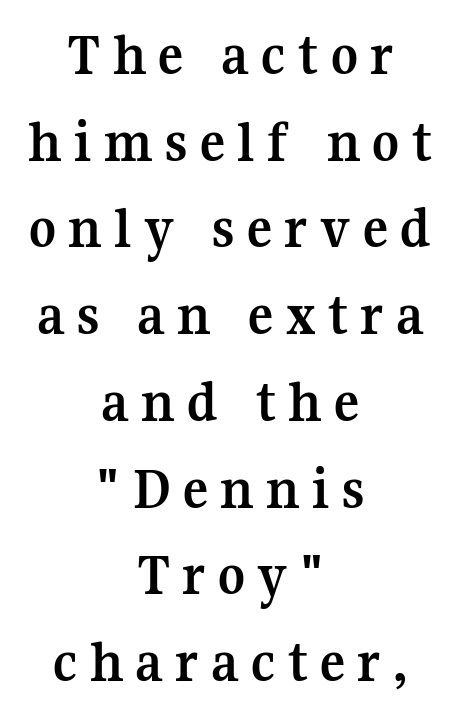
Q: Is the text bold? A: Yes.
Q: Is the text italic (slanted)? A: No, it is upright.
Q: Is the typeface a serif or a sans-serif typeface? A: Serif.
Q: Is the text underlined? A: No.
Q: How is the paragraph aligned? A: Centered.
Q: Is the spacing between letters normal or unusually wide? A: Unusually wide.
Q: Is the spacing between lines tight, normal or loose? A: Normal.
Q: Width (condensed, normal, or wide)? A: Normal.
Q: Stroke contrast? A: Medium.
Q: x-height? A: Medium.
Q: Monospaced? A: No.
